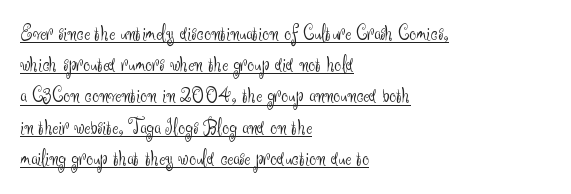
{"italic": "no", "bold": "no", "underline": "yes", "align": "left", "line_spacing": "normal", "line_spacing_ratio": 1.42, "letter_spacing": "normal", "letter_spacing_em": 0.0, "glyph_px": 22}
